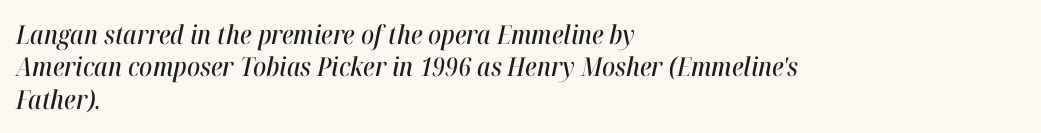
{"italic": "yes", "lean": "right", "slant_degrees": 12, "underline": "no", "align": "left", "line_spacing": "normal", "line_spacing_ratio": 1.25, "letter_spacing": "normal", "letter_spacing_em": 0.0, "glyph_px": 26}
